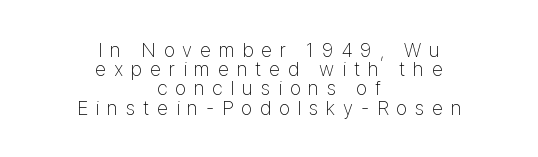
{"italic": "no", "bold": "no", "underline": "no", "align": "center", "line_spacing": "tight", "line_spacing_ratio": 0.96, "letter_spacing": "wide", "letter_spacing_em": 0.39, "glyph_px": 20}
